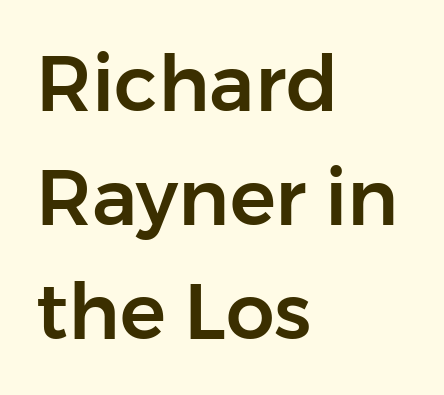
{"serif": "no", "italic": "no", "width": "normal", "stroke_contrast": "low", "x_height": "medium", "monospaced": "no", "underline": "no", "align": "left", "line_spacing": "normal", "line_spacing_ratio": 1.48, "letter_spacing": "normal", "letter_spacing_em": 0.0, "glyph_px": 77}
